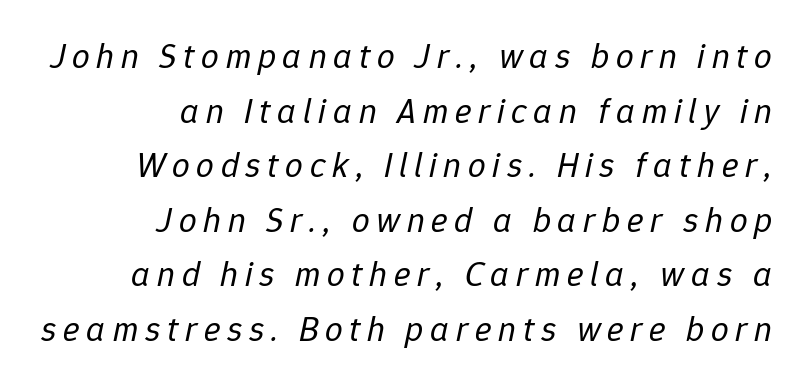
Observe the lean: these are italic letterforms. Compared with a flush-left layout, this one pins lines to the opposite, right side. Horizontal bands of white between lines are of average thickness. Descender tails drop into unmarked territory.
